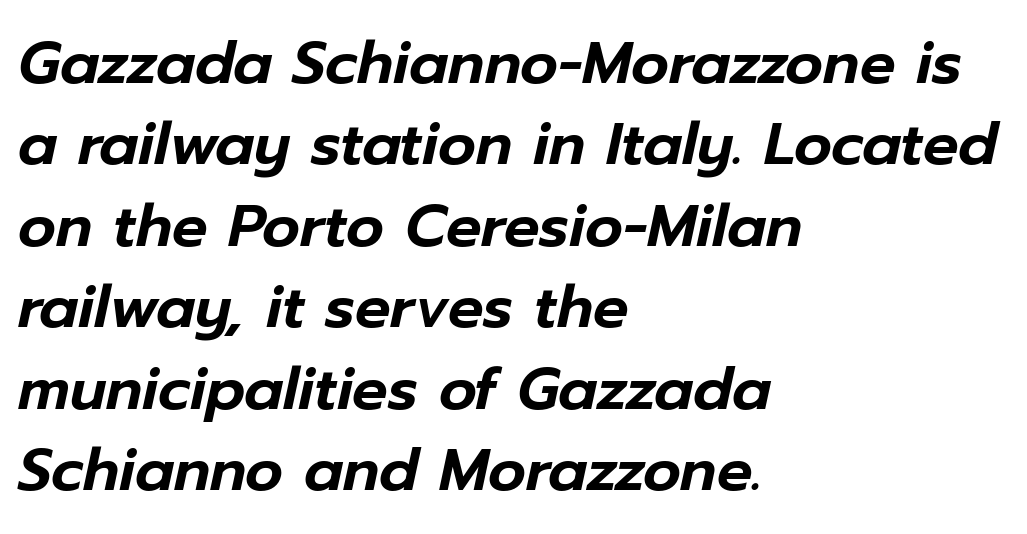
The image shows 59 px text type, italic (leaning right); set left-aligned, normal line spacing (1.38x), normal letter spacing, not underlined; low stroke contrast and a medium x-height.
